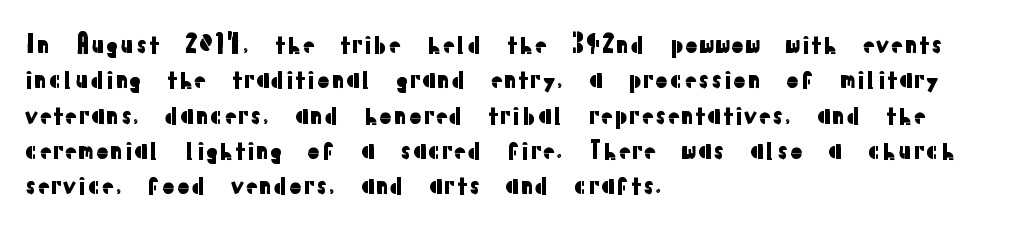
Q: Is the text italic (slanted)? A: No, it is upright.
Q: Is the text underlined? A: No.
Q: How is the paragraph aligned? A: Left-aligned.
Q: Is the spacing between letters normal or unusually wide? A: Normal.
Q: Is the spacing between lines tight, normal or loose? A: Normal.
